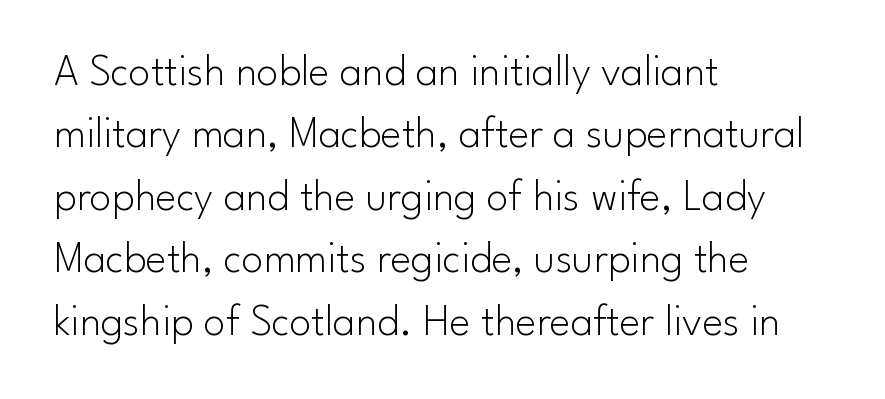
Q: Is the text bold? A: No.
Q: Is the text italic (slanted)? A: No, it is upright.
Q: Is the typeface a serif or a sans-serif typeface? A: Sans-serif.
Q: Is the text underlined? A: No.
Q: How is the paragraph aligned? A: Left-aligned.
Q: Is the spacing between letters normal or unusually wide? A: Normal.
Q: Is the spacing between lines tight, normal or loose? A: Normal.
Q: Width (condensed, normal, or wide)? A: Normal.
Q: Stroke contrast? A: Low.
Q: x-height? A: Small.
Q: Monospaced? A: No.
